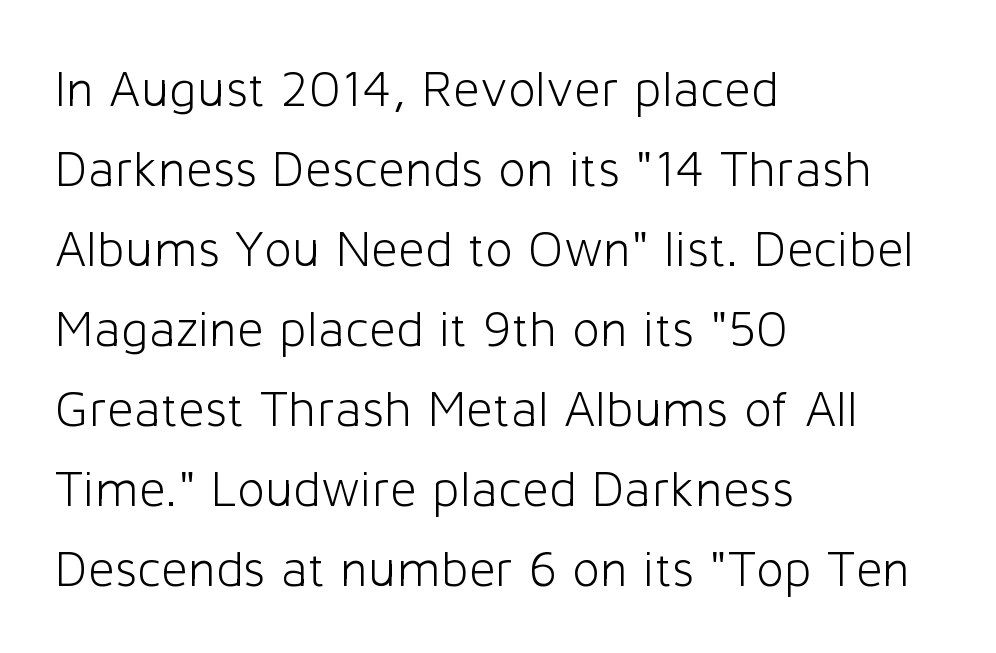
The image shows 52 px light sans-serif type, upright; set left-aligned, normal line spacing (1.54x), normal letter spacing, not underlined; low stroke contrast and a medium x-height.
